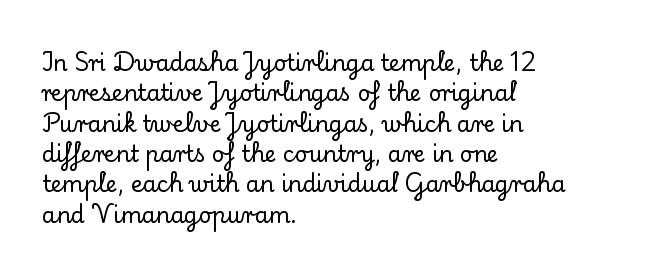
{"italic": "no", "underline": "no", "align": "left", "line_spacing": "normal", "line_spacing_ratio": 1.38, "letter_spacing": "normal", "letter_spacing_em": 0.0, "glyph_px": 22}
